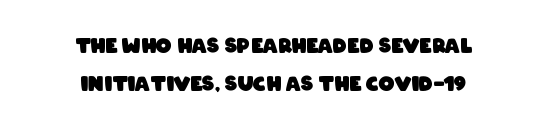
Bare-footed words on every line. A great deal of white space separates one row of letters from the next. The letterforms sit shoulder to shoulder at normal distance. The rag falls on both sides of this text block equally. Every letter is thick-stroked: bold, no question.
